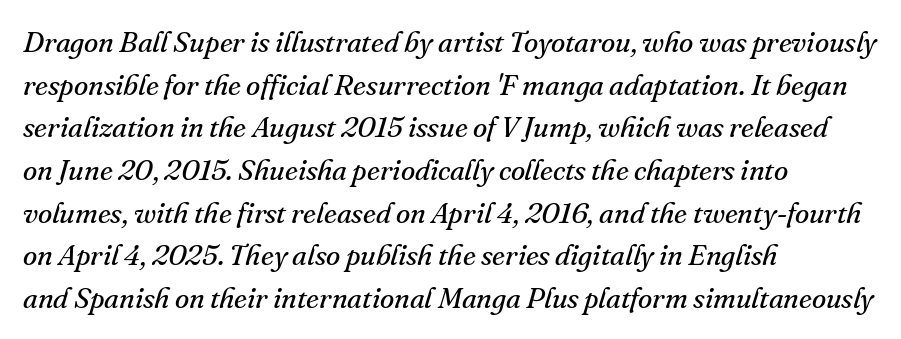
The image shows 29 px regular-weight serif type, italic (leaning right); set left-aligned, normal line spacing (1.47x), normal letter spacing, not underlined; medium stroke contrast and a small x-height.
